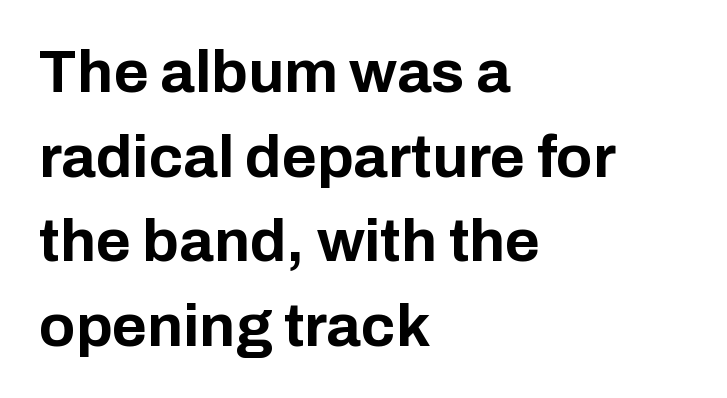
{"serif": "no", "italic": "no", "bold": "yes", "weight": "bold", "width": "normal", "stroke_contrast": "low", "x_height": "medium", "monospaced": "no", "underline": "no", "align": "left", "line_spacing": "normal", "line_spacing_ratio": 1.41, "letter_spacing": "normal", "letter_spacing_em": 0.0, "glyph_px": 60}
